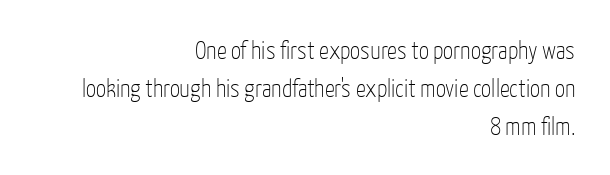
The image shows 25 px text type, upright; set right-aligned, normal line spacing (1.52x), normal letter spacing, not underlined.
